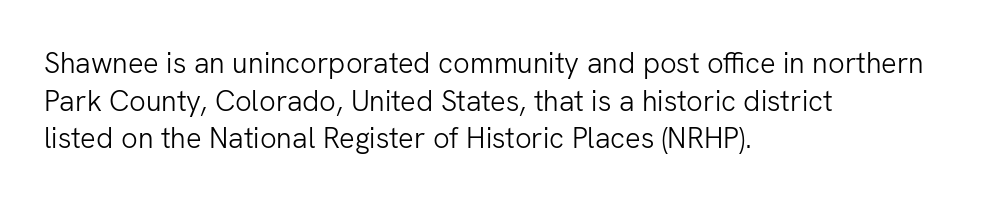
{"serif": "no", "italic": "no", "bold": "no", "weight": "light", "width": "normal", "stroke_contrast": "low", "x_height": "medium", "monospaced": "no", "underline": "no", "align": "left", "line_spacing": "normal", "line_spacing_ratio": 1.3, "letter_spacing": "normal", "letter_spacing_em": 0.0, "glyph_px": 29}
